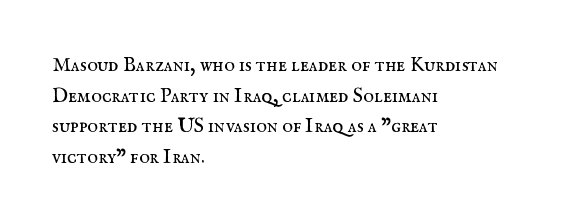
Q: Is the text bold? A: No.
Q: Is the text italic (slanted)? A: No, it is upright.
Q: Is the text underlined? A: No.
Q: How is the paragraph aligned? A: Left-aligned.
Q: Is the spacing between letters normal or unusually wide? A: Normal.
Q: Is the spacing between lines tight, normal or loose? A: Normal.
